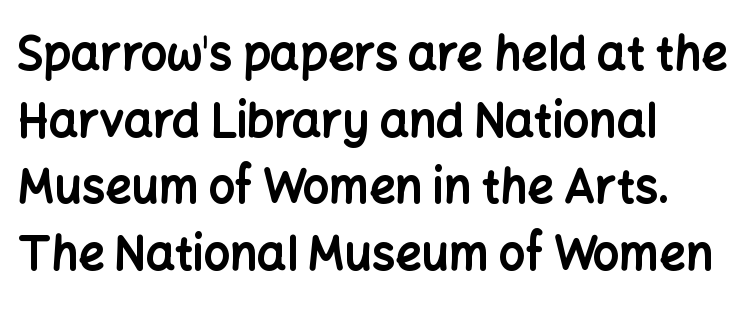
The image shows 46 px bold sans-serif type, upright; set left-aligned, normal line spacing (1.45x), normal letter spacing, not underlined; low stroke contrast and a medium x-height.
